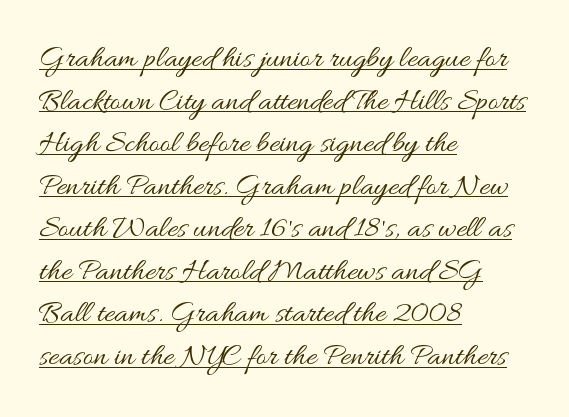
Q: Is the text bold? A: No.
Q: Is the text italic (slanted)? A: Yes.
Q: Is the text underlined? A: Yes.
Q: How is the paragraph aligned? A: Left-aligned.
Q: Is the spacing between letters normal or unusually wide? A: Normal.
Q: Is the spacing between lines tight, normal or loose? A: Normal.
Q: Width (condensed, normal, or wide)? A: Wide.
Q: Stroke contrast? A: Medium.
Q: x-height? A: Small.
Q: Monospaced? A: No.
